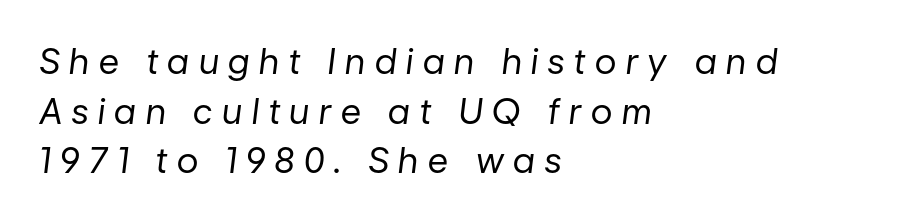
{"italic": "yes", "lean": "right", "slant_degrees": 7, "bold": "no", "weight": "regular", "width": "normal", "stroke_contrast": "low", "x_height": "medium", "monospaced": "no", "underline": "no", "align": "left", "line_spacing": "normal", "line_spacing_ratio": 1.42, "letter_spacing": "wide", "letter_spacing_em": 0.28, "glyph_px": 35}
